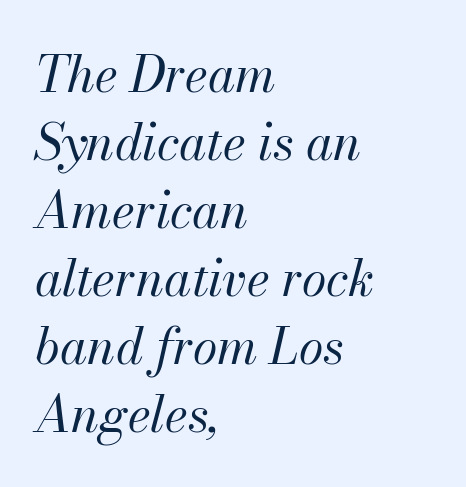
Q: Is the text bold? A: No.
Q: Is the text italic (slanted)? A: Yes, it leans right by about 13 degrees.
Q: Is the text underlined? A: No.
Q: How is the paragraph aligned? A: Left-aligned.
Q: Is the spacing between letters normal or unusually wide? A: Normal.
Q: Is the spacing between lines tight, normal or loose? A: Normal.
Q: Width (condensed, normal, or wide)? A: Normal.
Q: Stroke contrast? A: Medium.
Q: x-height? A: Small.
Q: Monospaced? A: No.
